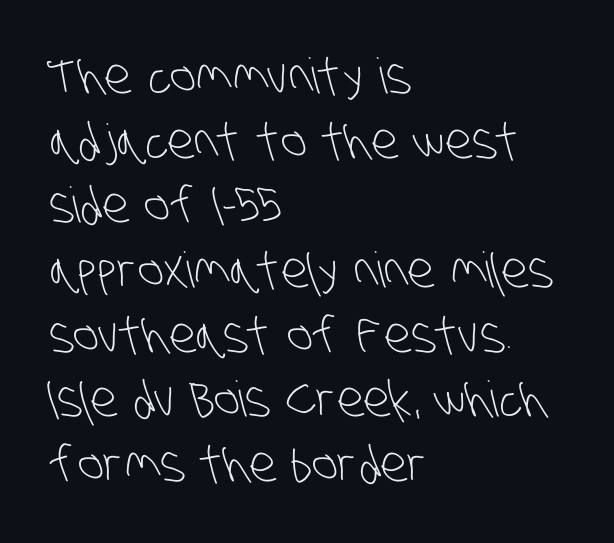
On a weight scale, this lands at 450 or below. Is this a sans? Yes — the strokes have no serifs. Reading down the block, your eye returns to a fixed left position each line. Each letter keeps its own natural width here, so spacing adapts to shape. Summary of vertical rhythm: regular, with standard interline spacing. Default kerning and tracking; the words read as compact shapes.
